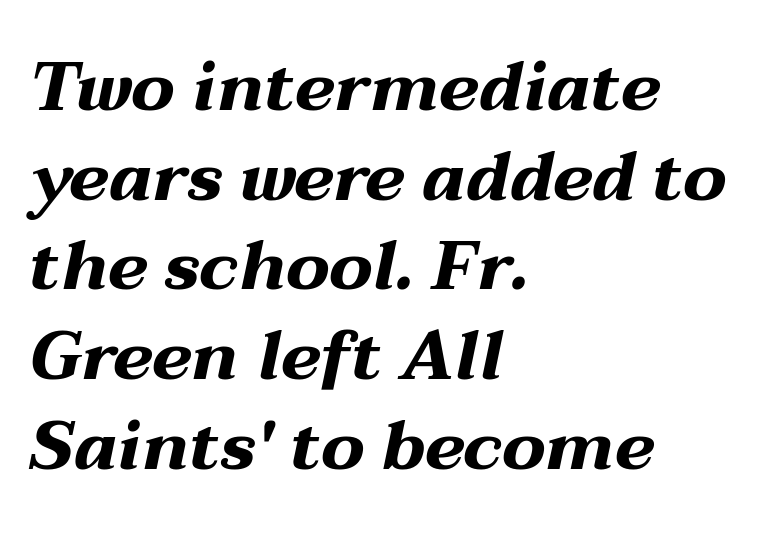
Q: Is the text bold? A: Yes.
Q: Is the text italic (slanted)? A: Yes, it leans right by about 12 degrees.
Q: Is the text underlined? A: No.
Q: How is the paragraph aligned? A: Left-aligned.
Q: Is the spacing between letters normal or unusually wide? A: Normal.
Q: Is the spacing between lines tight, normal or loose? A: Normal.
Q: Width (condensed, normal, or wide)? A: Wide.
Q: Stroke contrast? A: Medium.
Q: x-height? A: Medium.
Q: Monospaced? A: No.
